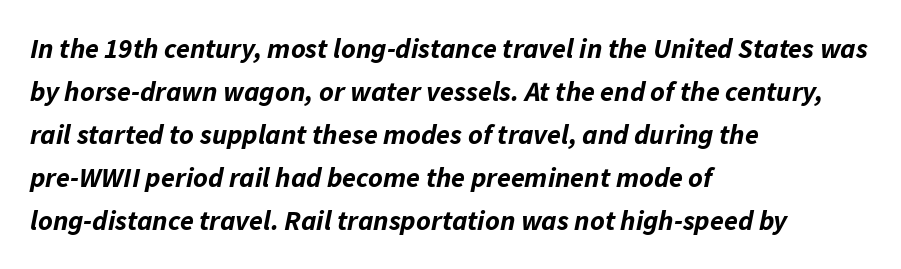
The image shows 28 px bold type, italic (leaning right); set left-aligned, normal line spacing (1.54x), normal letter spacing, not underlined; low stroke contrast and a medium x-height.
